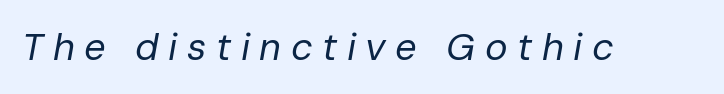
{"italic": "yes", "lean": "right", "slant_degrees": 10, "bold": "no", "weight": "regular", "width": "normal", "stroke_contrast": "low", "x_height": "medium", "monospaced": "no", "underline": "no", "letter_spacing": "wide", "letter_spacing_em": 0.25, "glyph_px": 38}
